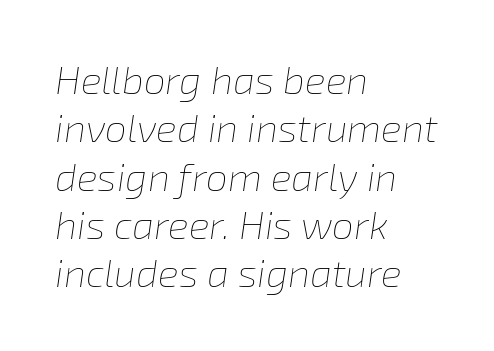
This sample is left-justified, so line endings fall wherever the words run out. A typesetter would call this proportional, since set widths differ per character. Has an underline been added? It has not. Short note: letters normally spaced. Stroke thickness stays within the range of a standard reading face or lighter.
